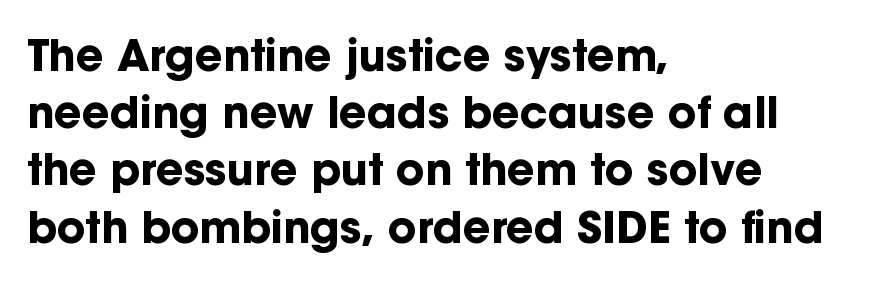
The image shows 43 px bold sans-serif type, upright; set left-aligned, normal line spacing (1.33x), normal letter spacing, not underlined; low stroke contrast and a medium x-height.
